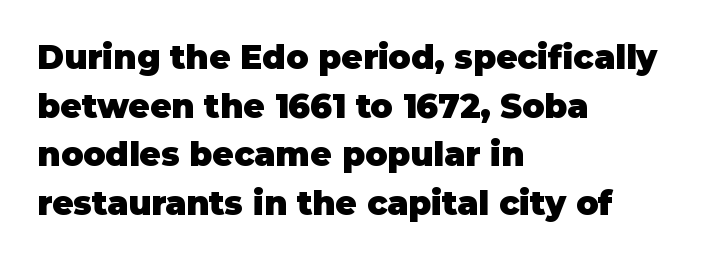
The image shows 33 px heavy sans-serif type, upright; set left-aligned, normal line spacing (1.47x), normal letter spacing, not underlined; low stroke contrast and a large x-height.
